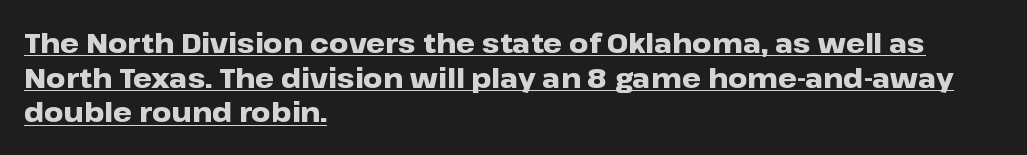
The image shows 27 px bold type, upright; set left-aligned, normal line spacing (1.28x), normal letter spacing, underlined.
